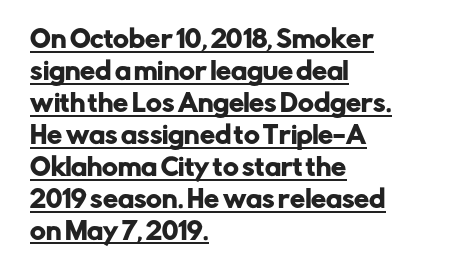
{"italic": "no", "underline": "yes", "align": "left", "line_spacing": "normal", "line_spacing_ratio": 1.33, "letter_spacing": "normal", "letter_spacing_em": 0.0, "glyph_px": 24}
